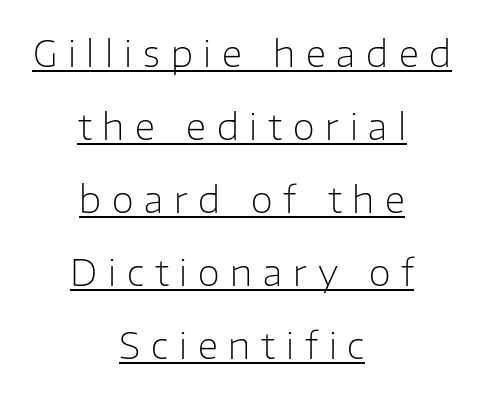
Does the lettering tilt? It doesn't — this is upright. A student would call this center alignment; a typographer would say set centered. Underline: present. Each letter keeps its own natural width here, so spacing adapts to shape. To sum up the face: it is a sans, with no serifs. Does the leading feel generous? Absolutely, it's lavish.
